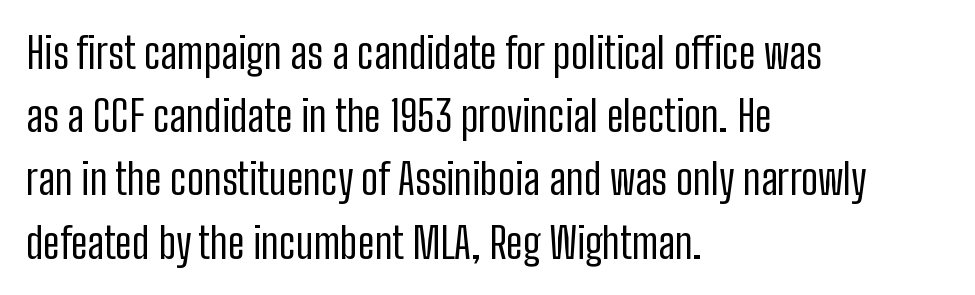
{"serif": "no", "italic": "no", "bold": "no", "weight": "regular", "width": "condensed", "stroke_contrast": "low", "x_height": "medium", "monospaced": "no", "underline": "no", "align": "left", "line_spacing": "normal", "line_spacing_ratio": 1.47, "letter_spacing": "normal", "letter_spacing_em": 0.0, "glyph_px": 43}
